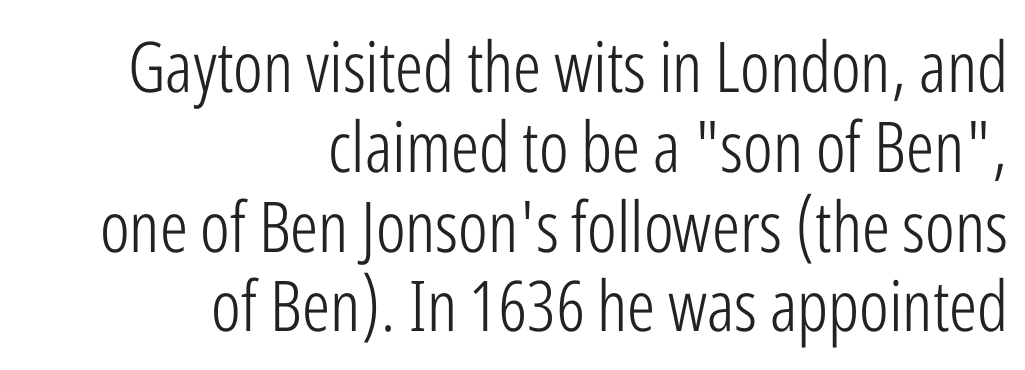
The image shows 70 px light, condensed sans-serif type, upright; set right-aligned, tight line spacing (1.14x), normal letter spacing, not underlined; low stroke contrast and a medium x-height.
